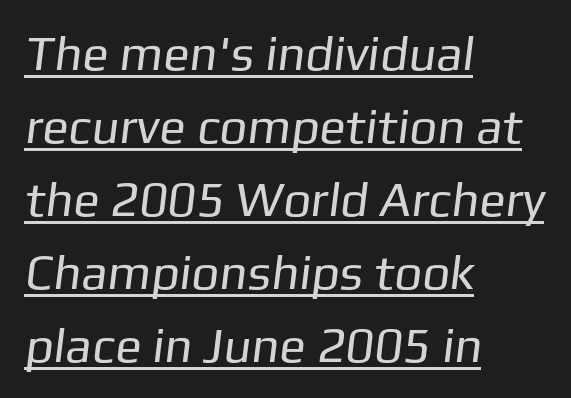
The image shows 49 px regular-weight sans-serif type; set left-aligned, normal line spacing (1.49x), normal letter spacing, underlined; low stroke contrast and a medium x-height.
